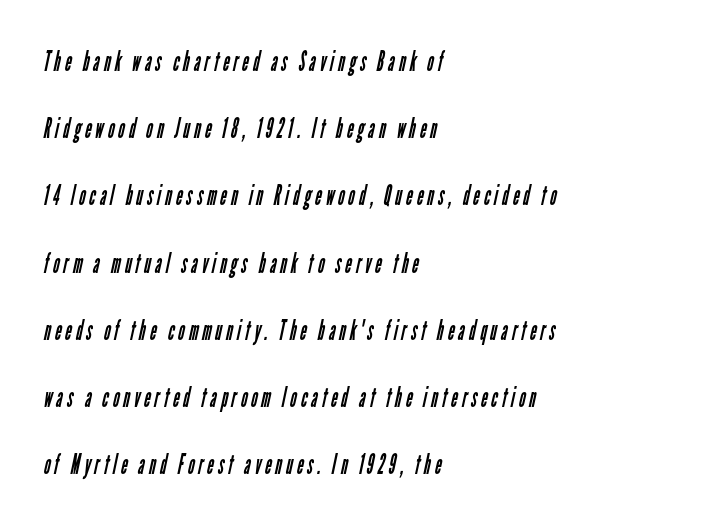
{"serif": "no", "bold": "no", "weight": "regular", "width": "condensed", "stroke_contrast": "low", "x_height": "medium", "monospaced": "no", "underline": "no", "align": "left", "line_spacing": "loose", "line_spacing_ratio": 2.4, "glyph_px": 28}
